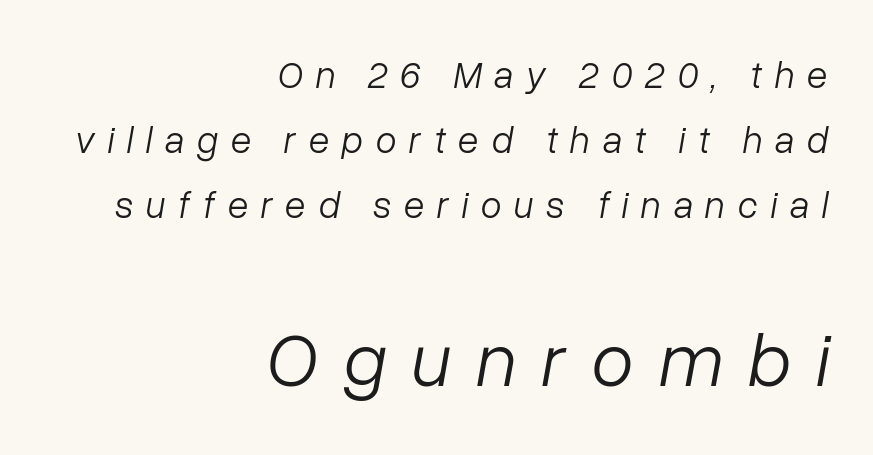
Q: Is the text bold? A: No.
Q: Is the text italic (slanted)? A: Yes, it leans right by about 10 degrees.
Q: Is the text underlined? A: No.
Q: How is the paragraph aligned? A: Right-aligned.
Q: Is the spacing between letters normal or unusually wide? A: Unusually wide.
Q: Which block of text is set in a larger size, the first (top) or the second (bottom)? A: The second (bottom) one.
Q: Width (condensed, normal, or wide)? A: Normal.
Q: Stroke contrast? A: Low.
Q: x-height? A: Medium.
Q: Monospaced? A: No.
